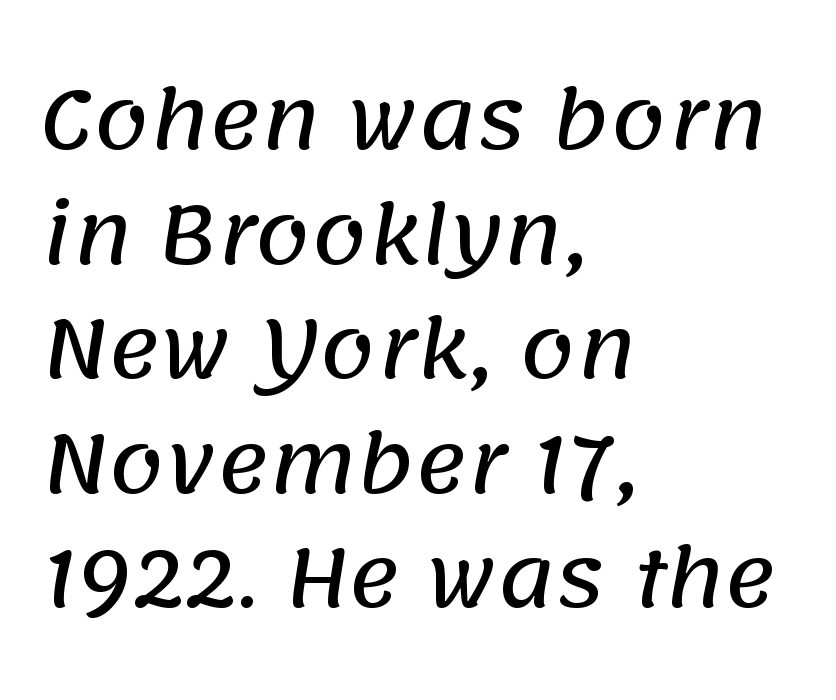
Characters follow at the spacing the type designer built in. The rendering anchors every line to the left-hand side. Classification — sans serif. Plain, unruled lines of type. Varying glyph widths throughout — classic text-font behaviour. Horizontal bands of white between lines are of average thickness.
